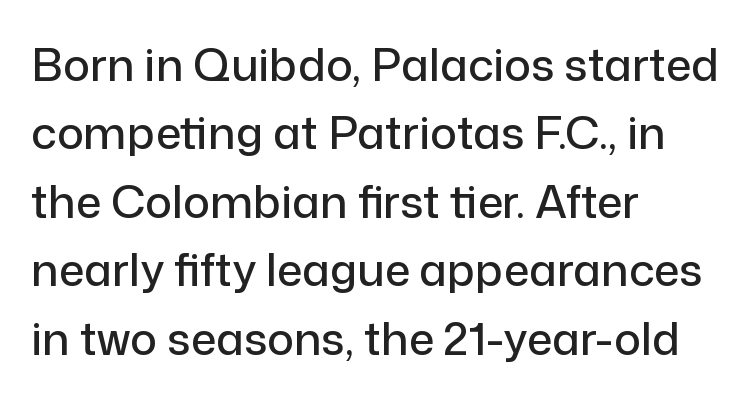
If you measured baseline to baseline, you'd find a middling distance. You could not count columns in this text — the font is proportionally spaced. This sample uses plain, unmodified letter spacing. A roman cut, with each character standing at attention. A classic flush-left, rag-right setting is used for this passage. Words float on clear page, feet unadorned.
